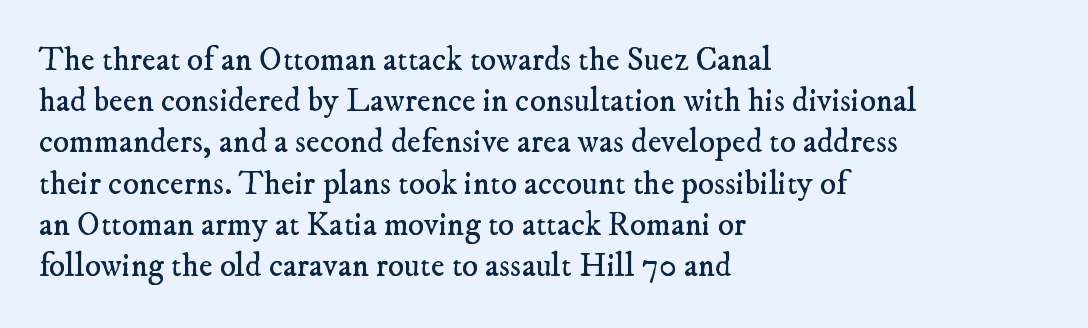
Q: Is the text bold? A: No.
Q: Is the typeface a serif or a sans-serif typeface? A: Serif.
Q: Is the text underlined? A: No.
Q: How is the paragraph aligned? A: Left-aligned.
Q: Is the spacing between letters normal or unusually wide? A: Normal.
Q: Is the spacing between lines tight, normal or loose? A: Normal.
Q: Width (condensed, normal, or wide)? A: Normal.
Q: Stroke contrast? A: Low.
Q: x-height? A: Small.
Q: Monospaced? A: No.
